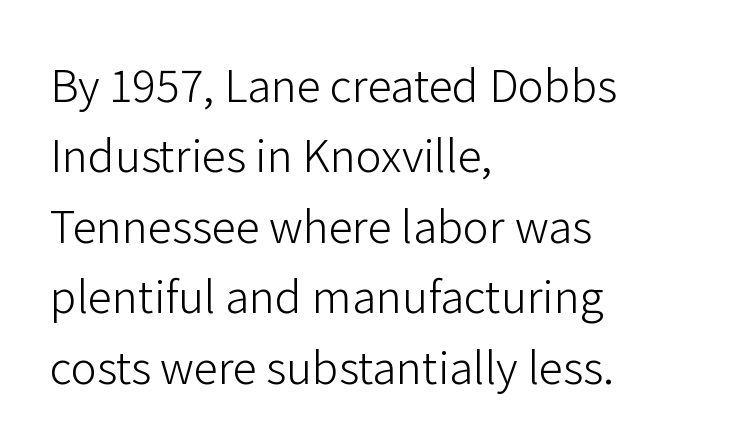
Q: Is the text bold? A: No.
Q: Is the text italic (slanted)? A: No, it is upright.
Q: Is the typeface a serif or a sans-serif typeface? A: Sans-serif.
Q: Is the text underlined? A: No.
Q: How is the paragraph aligned? A: Left-aligned.
Q: Is the spacing between letters normal or unusually wide? A: Normal.
Q: Is the spacing between lines tight, normal or loose? A: Normal.
Q: Width (condensed, normal, or wide)? A: Normal.
Q: Stroke contrast? A: Low.
Q: x-height? A: Medium.
Q: Monospaced? A: No.
